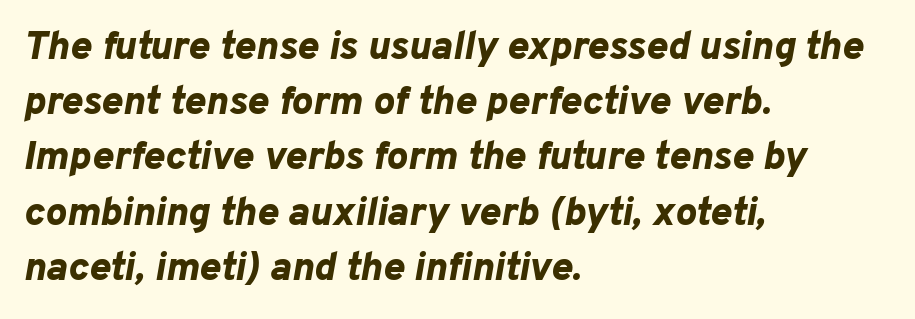
{"italic": "yes", "lean": "right", "slant_degrees": 10, "bold": "yes", "weight": "bold", "width": "normal", "stroke_contrast": "low", "x_height": "medium", "monospaced": "no", "underline": "no", "align": "left", "line_spacing": "normal", "line_spacing_ratio": 1.38, "letter_spacing": "normal", "letter_spacing_em": 0.0, "glyph_px": 40}
